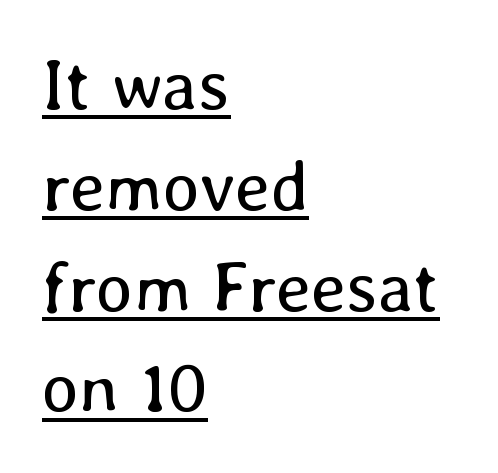
The face looks like a standard text weight, possibly lighter. The passage shown stacks its lines at a standard gap. Does extra space separate the letters? No, they use regular spacing. The setting favours the left margin, as ordinary paragraphs usually do. The face used here is proportionally spaced, like ordinary book or web type.
